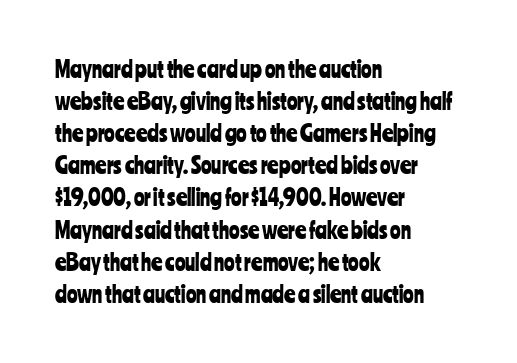
These lines were composed using upright roman letters. If you drew a ruler down the left edge, every line would touch it. In terms of leading, this rendering sits right in the middle. These lines keep a tight, regular rhythm from letter to letter. The glyphs are unaccompanied by any horizontal stroke below them.
